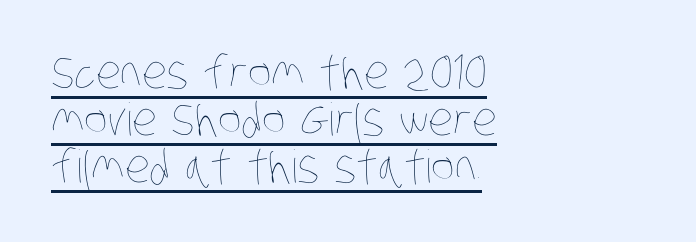
A continuous stroke trails under the words, as in a hyperlink. How would I describe the line gaps? Narrow and economical. The lines are quadded left. Each letter keeps its own natural width here, so spacing adapts to shape. The passage shown is not bold in any degree. Does extra space separate the letters? No, they use regular spacing.
